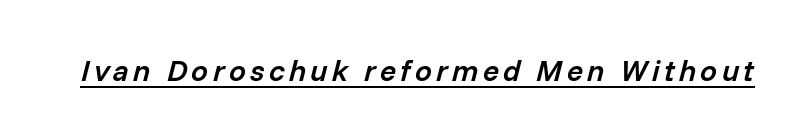
{"italic": "yes", "lean": "right", "slant_degrees": 14, "bold": "semi", "weight": "semibold", "width": "normal", "stroke_contrast": "low", "x_height": "medium", "monospaced": "no", "underline": "yes", "glyph_px": 30}
